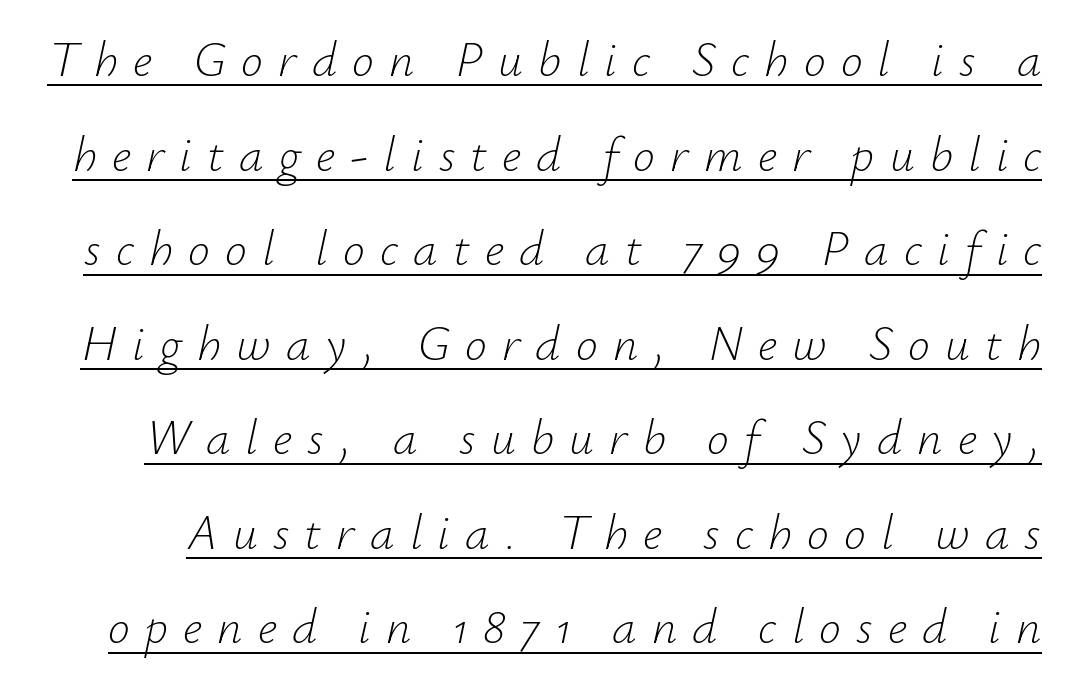
Q: Is the text bold? A: No.
Q: Is the text italic (slanted)? A: Yes, it leans right by about 12 degrees.
Q: Is the text underlined? A: Yes.
Q: Is the spacing between letters normal or unusually wide? A: Unusually wide.
Q: Is the spacing between lines tight, normal or loose? A: Loose.
Q: Width (condensed, normal, or wide)? A: Normal.
Q: Stroke contrast? A: Low.
Q: x-height? A: Small.
Q: Monospaced? A: No.
